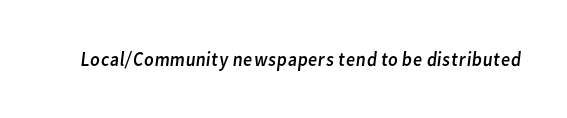
Think standard paragraph weight, or any step lighter than that. Spacing between characters is what you'd get straight out of the box. The space directly below the letters is spotless.
